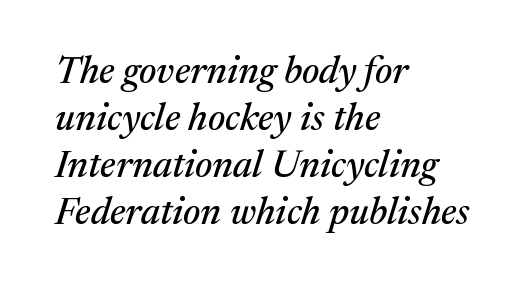
Q: Is the text italic (slanted)? A: Yes, it leans right by about 17 degrees.
Q: Is the typeface a serif or a sans-serif typeface? A: Serif.
Q: Is the text underlined? A: No.
Q: How is the paragraph aligned? A: Left-aligned.
Q: Is the spacing between letters normal or unusually wide? A: Normal.
Q: Width (condensed, normal, or wide)? A: Normal.
Q: Stroke contrast? A: Medium.
Q: x-height? A: Medium.
Q: Monospaced? A: No.
